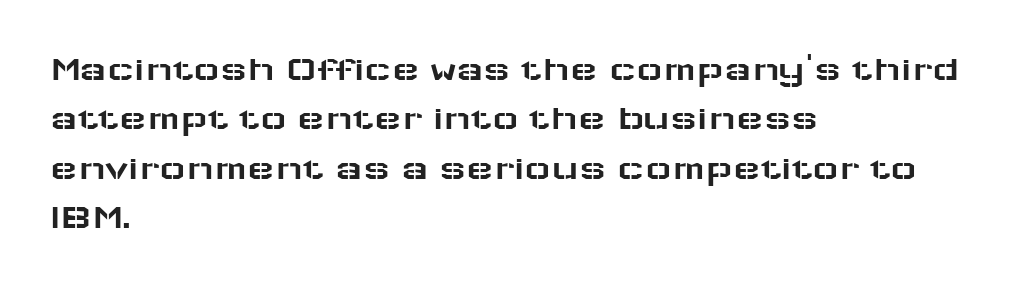
The image shows 36 px wide sans-serif type, upright; set left-aligned, normal line spacing (1.37x), normal letter spacing, not underlined; low stroke contrast and a medium x-height.
